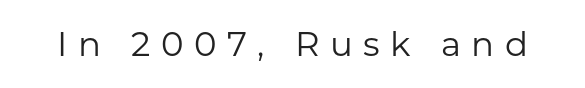
The image shows 34 px regular-weight sans-serif type, upright; set unusually wide letter spacing (+0.31 em), not underlined; low stroke contrast and a medium x-height.
